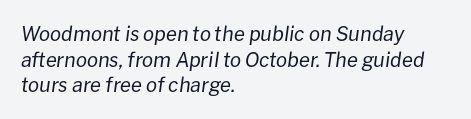
The image shows 20 px text type, italic (leaning right); set left-aligned, normal line spacing (1.28x), normal letter spacing, not underlined.
